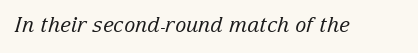
{"italic": "yes", "lean": "right", "slant_degrees": 15, "bold": "no", "underline": "no", "letter_spacing": "normal", "letter_spacing_em": 0.0, "glyph_px": 21}
